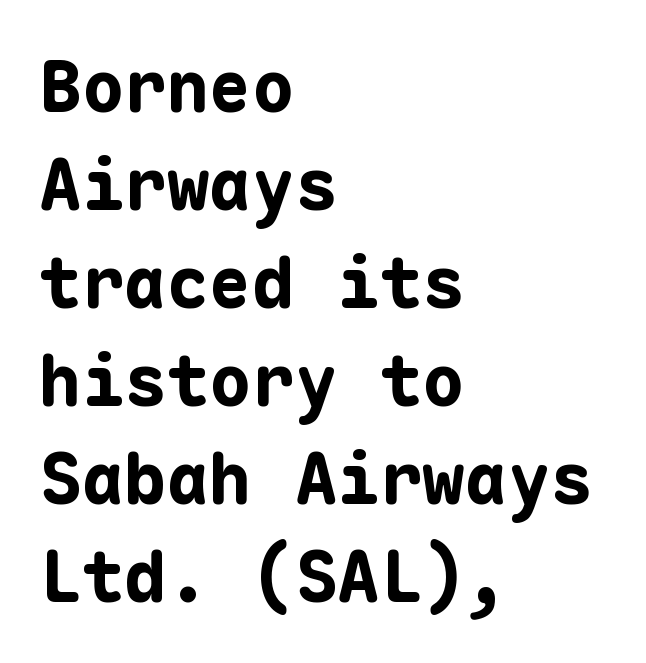
{"serif": "no", "italic": "no", "bold": "yes", "weight": "bold", "width": "normal", "stroke_contrast": "low", "x_height": "medium", "monospaced": "yes", "underline": "no", "align": "left", "line_spacing": "normal", "line_spacing_ratio": 1.38, "letter_spacing": "normal", "letter_spacing_em": 0.0, "glyph_px": 71}
